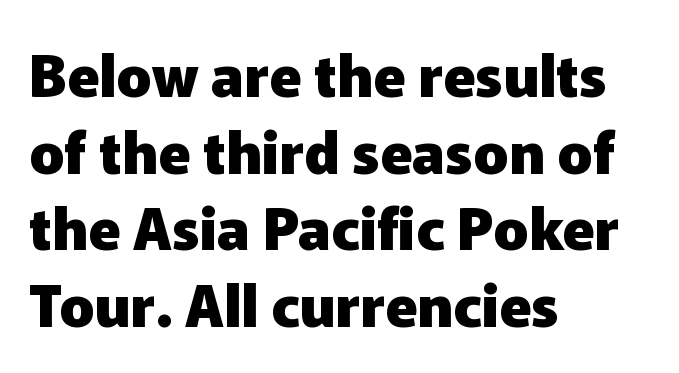
Q: Is the text bold? A: Yes.
Q: Is the text italic (slanted)? A: No, it is upright.
Q: Is the typeface a serif or a sans-serif typeface? A: Sans-serif.
Q: Is the text underlined? A: No.
Q: How is the paragraph aligned? A: Left-aligned.
Q: Is the spacing between letters normal or unusually wide? A: Normal.
Q: Is the spacing between lines tight, normal or loose? A: Normal.
Q: Width (condensed, normal, or wide)? A: Normal.
Q: Stroke contrast? A: Low.
Q: x-height? A: Medium.
Q: Monospaced? A: No.
